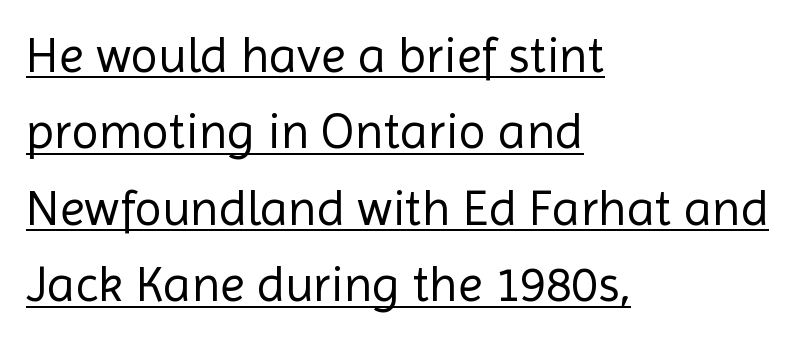
The image shows 50 px regular-weight sans-serif type, upright; set left-aligned, normal line spacing (1.53x), normal letter spacing, underlined; a medium x-height.
